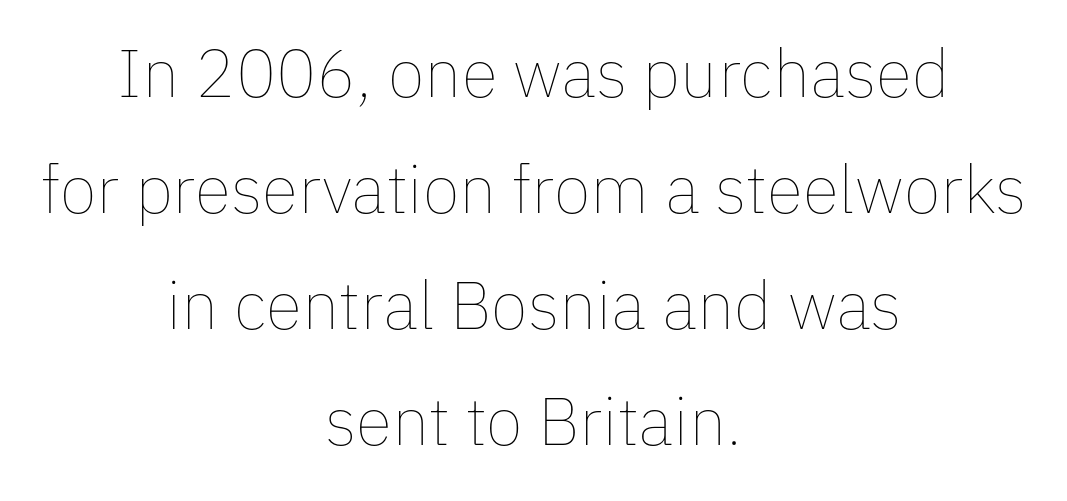
Compared with a typical body face, this is equally light or lighter still. The passage shown has conventional tracking throughout. Rule under the text: the space is simply empty. Each letter keeps its own natural width here, so spacing adapts to shape. A centered setting, common on invitations and titles, is used for this passage.
